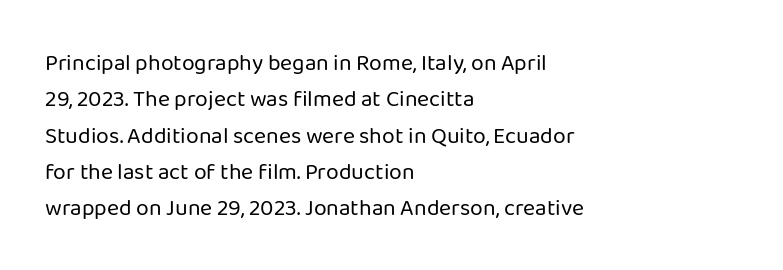
{"italic": "no", "bold": "no", "underline": "no", "align": "left", "line_spacing": "normal", "line_spacing_ratio": 1.58, "letter_spacing": "normal", "letter_spacing_em": 0.0, "glyph_px": 23}
